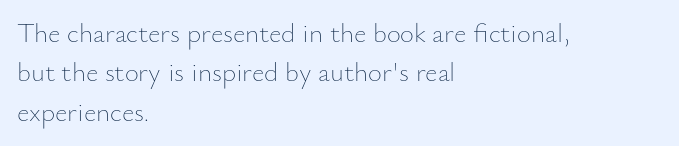
The image shows 27 px text type, upright; set left-aligned, normal line spacing (1.46x), normal letter spacing, not underlined.
